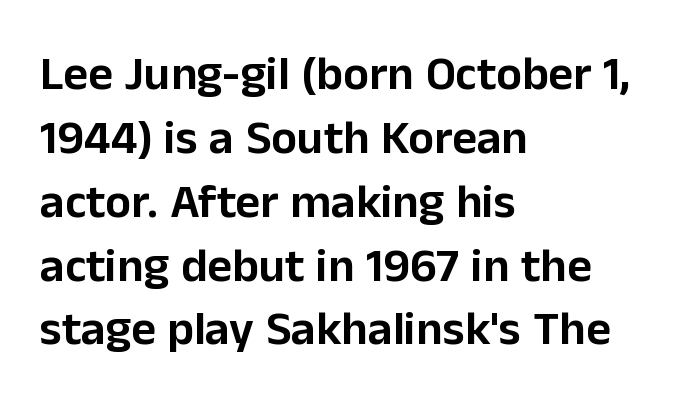
The image shows 48 px sans-serif type, upright; set left-aligned, normal line spacing (1.33x), normal letter spacing, not underlined; low stroke contrast and a medium x-height.
